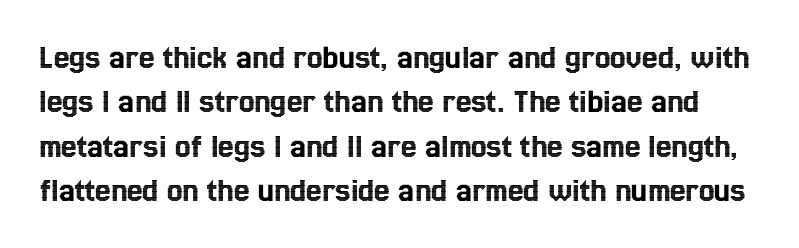
Q: Is the text italic (slanted)? A: No, it is upright.
Q: Is the text underlined? A: No.
Q: Is the spacing between letters normal or unusually wide? A: Normal.
Q: Is the spacing between lines tight, normal or loose? A: Normal.
Q: Width (condensed, normal, or wide)? A: Condensed.
Q: x-height? A: Medium.
Q: Monospaced? A: No.
